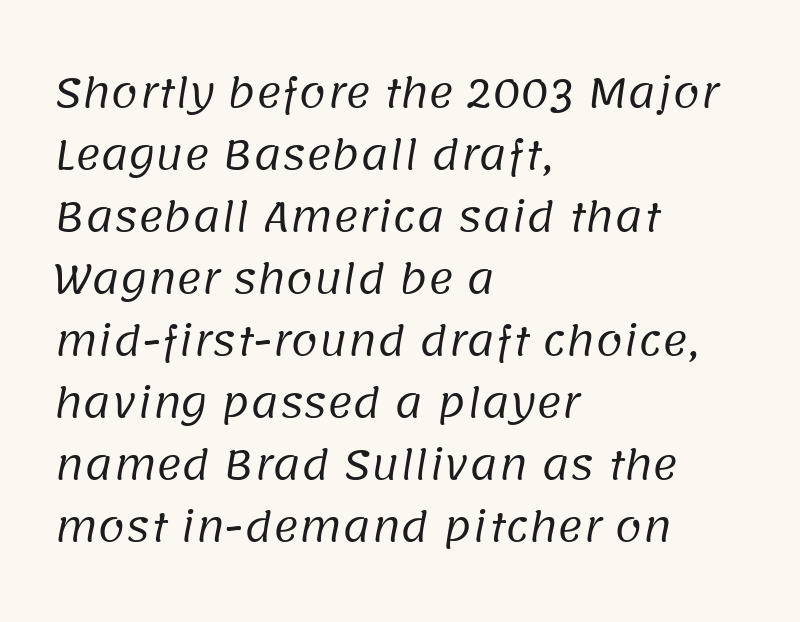
Q: Is the text bold? A: No.
Q: Is the typeface a serif or a sans-serif typeface? A: Sans-serif.
Q: Is the text underlined? A: No.
Q: How is the paragraph aligned? A: Left-aligned.
Q: Is the spacing between letters normal or unusually wide? A: Normal.
Q: Is the spacing between lines tight, normal or loose? A: Normal.
Q: Width (condensed, normal, or wide)? A: Normal.
Q: Stroke contrast? A: Low.
Q: x-height? A: Large.
Q: Monospaced? A: No.
